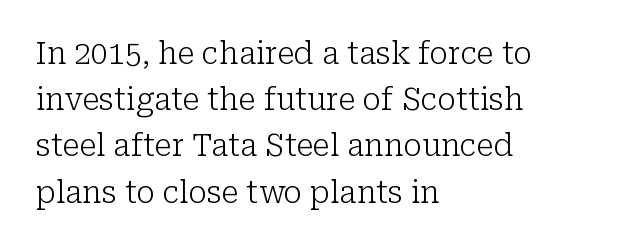
Q: Is the text bold? A: No.
Q: Is the text italic (slanted)? A: No, it is upright.
Q: Is the typeface a serif or a sans-serif typeface? A: Serif.
Q: Is the text underlined? A: No.
Q: How is the paragraph aligned? A: Left-aligned.
Q: Is the spacing between letters normal or unusually wide? A: Normal.
Q: Is the spacing between lines tight, normal or loose? A: Normal.
Q: Width (condensed, normal, or wide)? A: Normal.
Q: Stroke contrast? A: Low.
Q: x-height? A: Medium.
Q: Monospaced? A: No.
